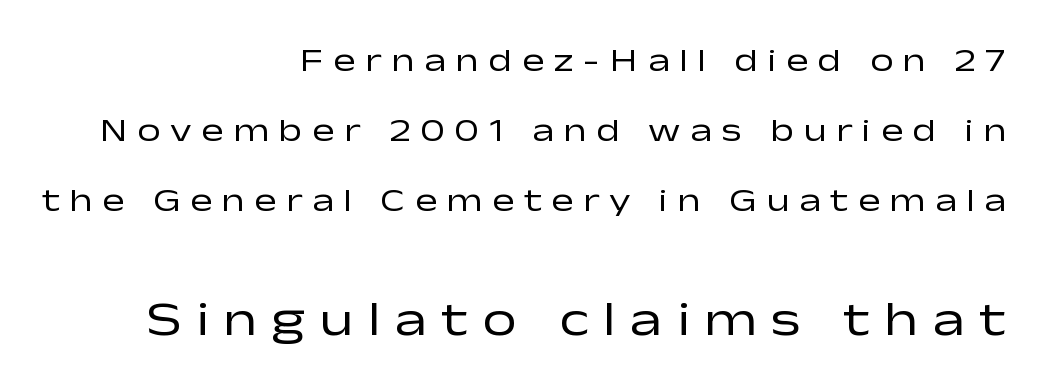
{"serif": "no", "italic": "no", "bold": "no", "weight": "regular", "width": "wide", "stroke_contrast": "low", "x_height": "medium", "monospaced": "no", "underline": "no", "align": "right", "line_spacing": "loose", "line_spacing_ratio": 2.12, "letter_spacing": "wide", "letter_spacing_em": 0.29, "larger_block": "second", "size_ratio": 1.48, "glyph_px": 49}
